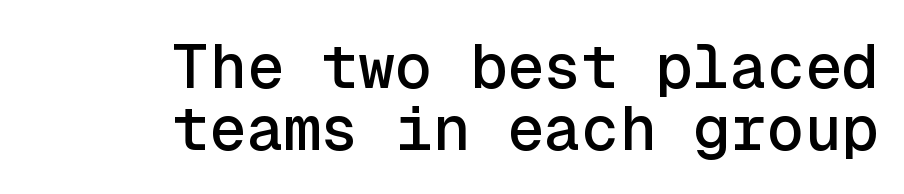
Summary of vertical rhythm: compact, with narrow interline spacing. Does the type have serifs? No, each stem ends abruptly. Nobody drew a line under any word here. The letterforms sit shoulder to shoulder at normal distance. These lines are rendered in a fixed-pitch font.
